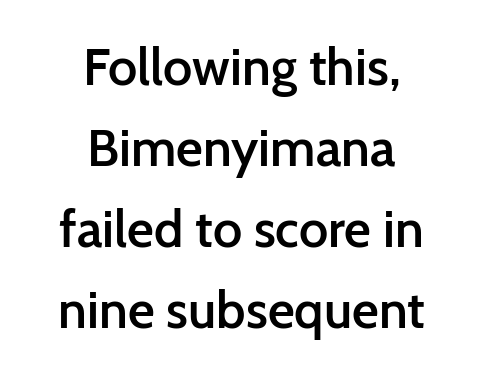
Words appear dense and cohesive because spacing is normal. Spacing verdict: proportional, widths tailored to each character. The space beneath each line is pristine and unruled. Nope, no serifs anywhere on these letters. The type sits square on the baseline with zero lean.
